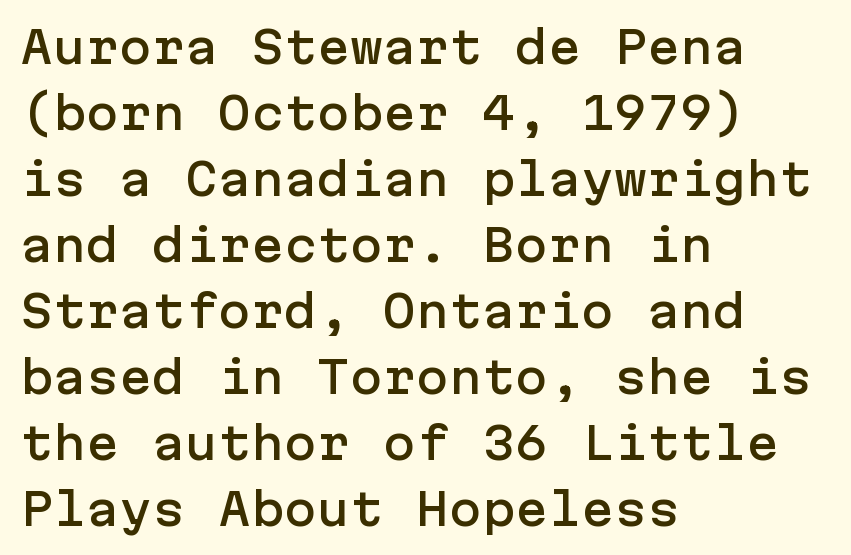
Q: Is the text italic (slanted)? A: No, it is upright.
Q: Is the typeface a serif or a sans-serif typeface? A: Sans-serif.
Q: Is the text underlined? A: No.
Q: How is the paragraph aligned? A: Left-aligned.
Q: Is the spacing between letters normal or unusually wide? A: Normal.
Q: Is the spacing between lines tight, normal or loose? A: Normal.
Q: Width (condensed, normal, or wide)? A: Normal.
Q: Stroke contrast? A: Low.
Q: x-height? A: Medium.
